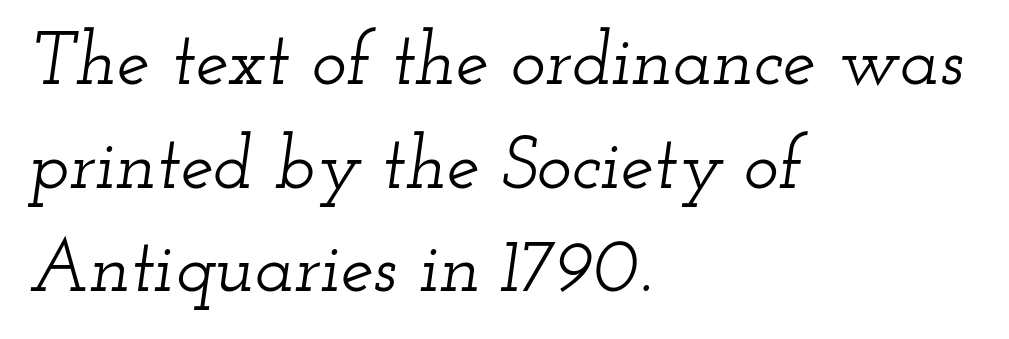
Q: Is the text italic (slanted)? A: Yes, it leans right by about 12 degrees.
Q: Is the typeface a serif or a sans-serif typeface? A: Serif.
Q: Is the text underlined? A: No.
Q: How is the paragraph aligned? A: Left-aligned.
Q: Is the spacing between letters normal or unusually wide? A: Normal.
Q: Is the spacing between lines tight, normal or loose? A: Normal.
Q: Width (condensed, normal, or wide)? A: Wide.
Q: Stroke contrast? A: Low.
Q: x-height? A: Small.
Q: Monospaced? A: No.
